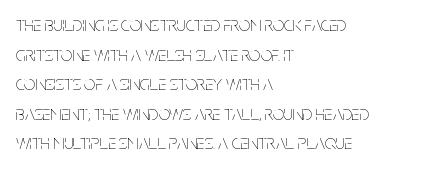
Q: Is the text bold? A: No.
Q: Is the text italic (slanted)? A: No, it is upright.
Q: Is the text underlined? A: No.
Q: How is the paragraph aligned? A: Left-aligned.
Q: Is the spacing between letters normal or unusually wide? A: Normal.
Q: Is the spacing between lines tight, normal or loose? A: Normal.
